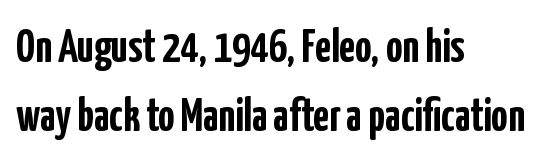
The image shows 46 px semibold, condensed sans-serif type, upright; set left-aligned, normal line spacing (1.49x), normal letter spacing, not underlined; low stroke contrast and a medium x-height.
